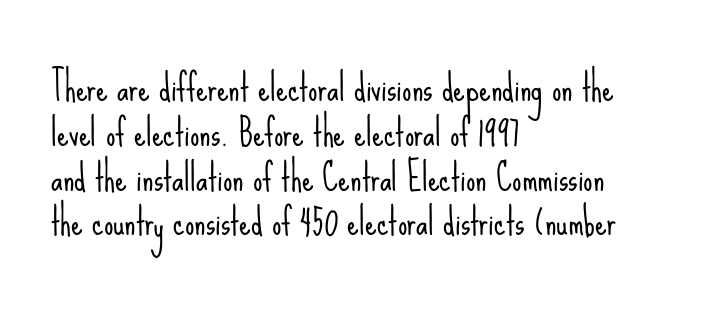
The image shows 37 px light, condensed sans-serif type, upright; set left-aligned, line spacing 1.21x, normal letter spacing, not underlined; low stroke contrast and a small x-height.
